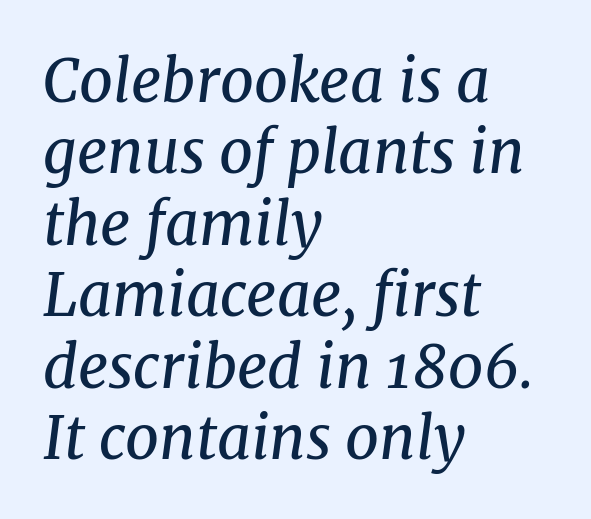
Q: Is the text bold? A: No.
Q: Is the text italic (slanted)? A: Yes, it leans right by about 8 degrees.
Q: Is the typeface a serif or a sans-serif typeface? A: Serif.
Q: Is the text underlined? A: No.
Q: How is the paragraph aligned? A: Left-aligned.
Q: Is the spacing between letters normal or unusually wide? A: Normal.
Q: Width (condensed, normal, or wide)? A: Normal.
Q: Stroke contrast? A: Medium.
Q: x-height? A: Medium.
Q: Monospaced? A: No.
